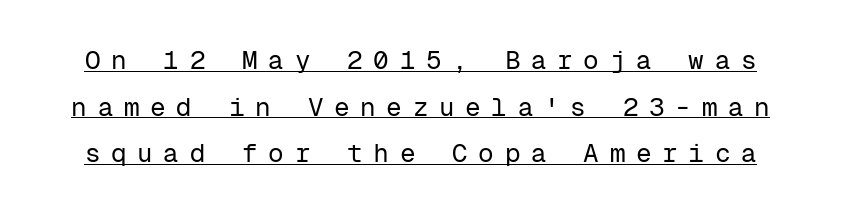
{"italic": "no", "bold": "no", "underline": "yes", "line_spacing_ratio": 1.79, "letter_spacing": "wide", "letter_spacing_em": 0.41, "glyph_px": 26}
